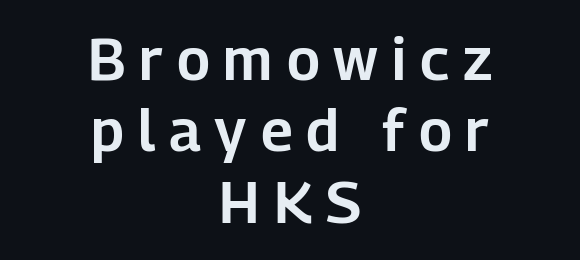
These lines are rendered in a variable-pitch font. Check under the words: just untouched page. The tracking jumps out immediately: characters are airy and widely separated. The text block is weighted toward neither margin, spreading evenly from the middle.
